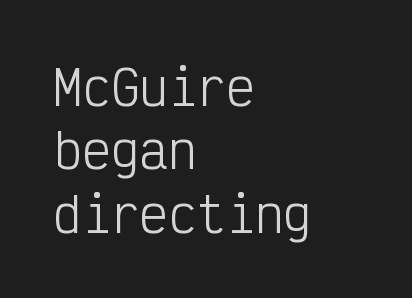
The image shows 48 px light, condensed sans-serif type, upright, monospaced; set left-aligned, normal line spacing (1.32x), normal letter spacing, not underlined; low stroke contrast and a medium x-height.
